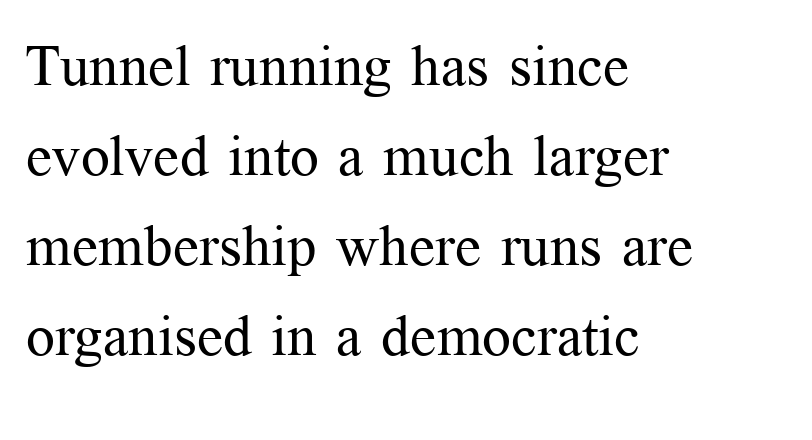
The image shows 57 px regular-weight serif type, upright; set left-aligned, normal line spacing (1.58x), normal letter spacing, not underlined; medium stroke contrast and a medium x-height.
